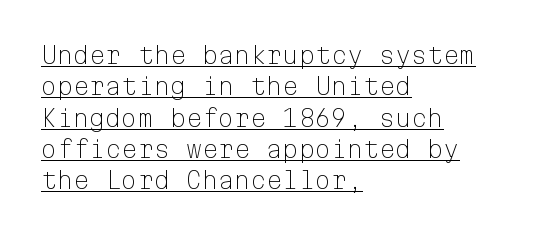
Typeset ragged right — the left edge is the straight one. No extra ink here — the face is not bold. This sample uses an upright cut, with every glyph sitting square on the baseline. In designer terms, the underline attribute is active on this setting.
